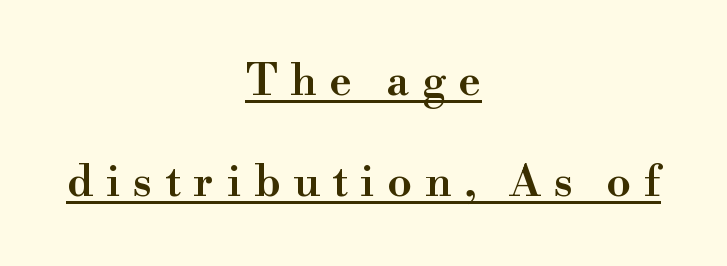
The image shows 44 px semibold serif type, upright; set centered, loose line spacing (2.3x), unusually wide letter spacing (+0.29 em), underlined; high stroke contrast and a small x-height.
